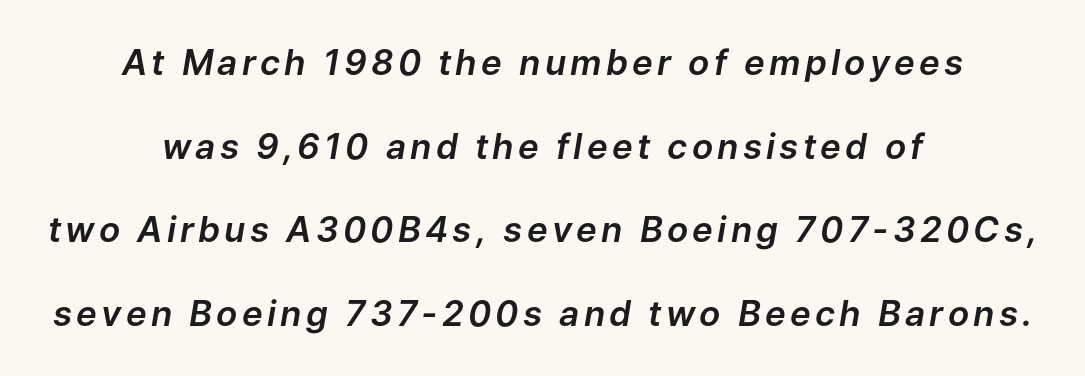
{"italic": "yes", "lean": "right", "slant_degrees": 9, "width": "normal", "stroke_contrast": "low", "x_height": "medium", "monospaced": "no", "underline": "no", "align": "center", "line_spacing": "loose", "line_spacing_ratio": 2.39, "glyph_px": 35}
